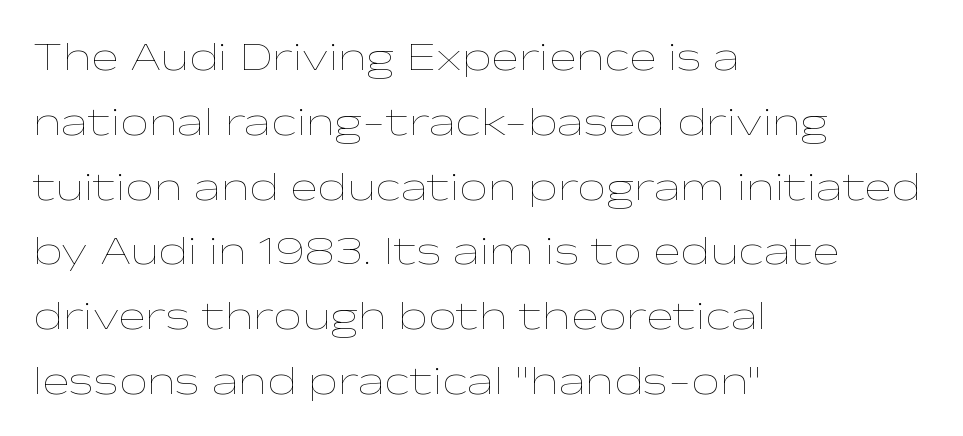
Stem width sits at or under what a default text font uses. The lettering holds an erect, upright posture throughout. Reading down the column, the eye jumps a familiar distance to each next line. Plain, unruled lines of type.
